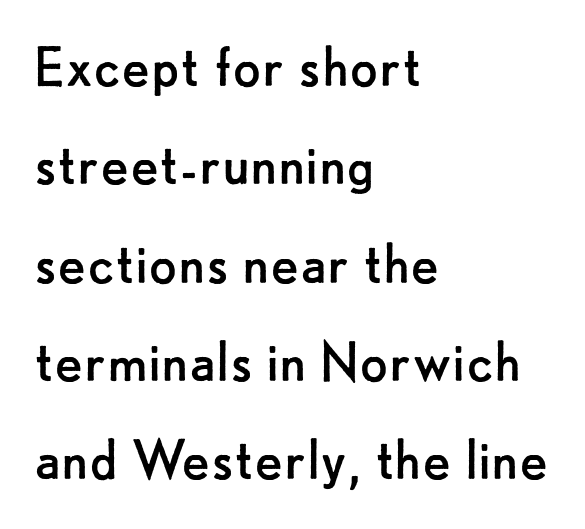
Q: Is the text bold? A: No.
Q: Is the text italic (slanted)? A: No, it is upright.
Q: Is the typeface a serif or a sans-serif typeface? A: Sans-serif.
Q: Is the text underlined? A: No.
Q: How is the paragraph aligned? A: Left-aligned.
Q: Is the spacing between letters normal or unusually wide? A: Normal.
Q: Is the spacing between lines tight, normal or loose? A: Normal.
Q: Width (condensed, normal, or wide)? A: Normal.
Q: Stroke contrast? A: Low.
Q: x-height? A: Small.
Q: Monospaced? A: No.
